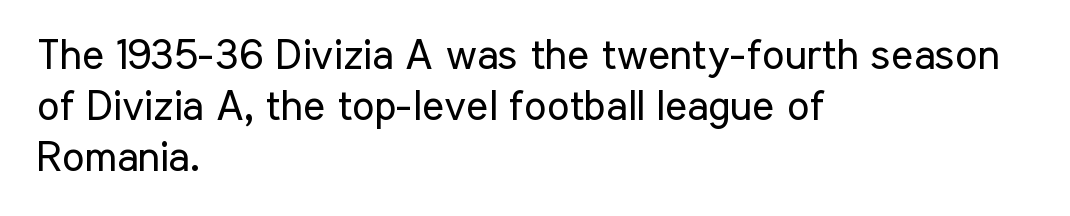
The image shows 42 px regular-weight, condensed sans-serif type, upright; set left-aligned, line spacing 1.22x, normal letter spacing, not underlined; low stroke contrast and a medium x-height.
